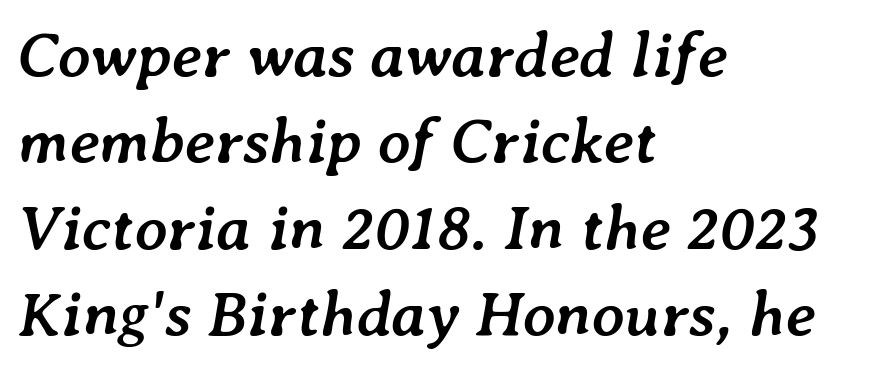
The lines are quadded left. Look at the tracking — it's just the regular setting, nothing added. The rendering uses a bold face; every stroke is thick and dark. The strip under each line holds only bare page. Looking at the ascenders, they clearly lean. Horizontal bands of white between lines are of average thickness.
